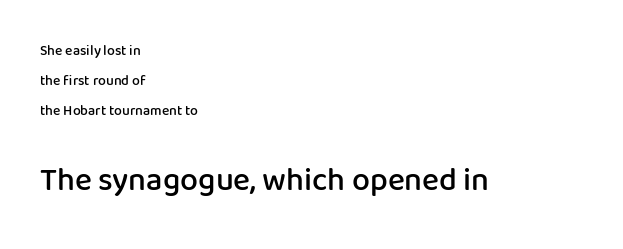
The image shows 32 px semibold sans-serif type, upright; set left-aligned, loose line spacing (2.16x), normal letter spacing, not underlined; the second (bottom) block is 2.29x larger; low stroke contrast and a medium x-height.
